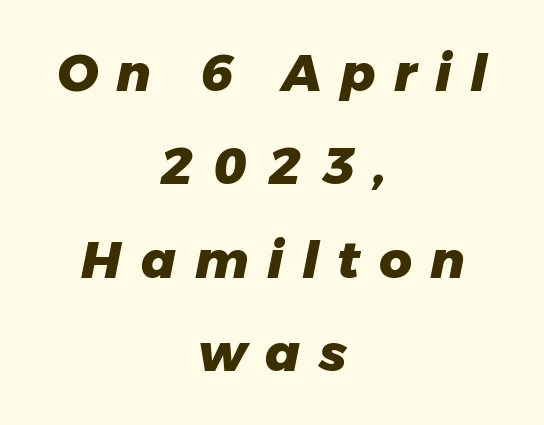
{"italic": "yes", "lean": "right", "slant_degrees": 11, "bold": "yes", "weight": "heavy", "width": "normal", "stroke_contrast": "low", "x_height": "medium", "monospaced": "no", "underline": "no", "align": "center", "line_spacing_ratio": 1.83, "letter_spacing": "wide", "letter_spacing_em": 0.36, "glyph_px": 51}
